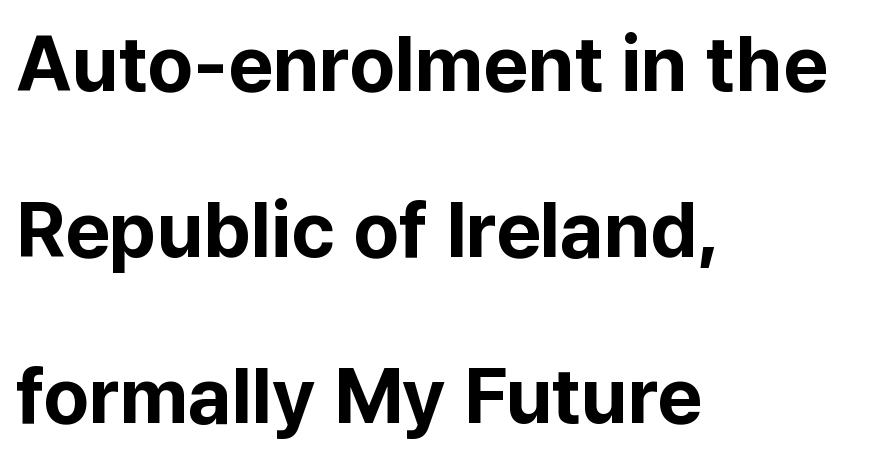
Varying glyph widths throughout — classic text-font behaviour. Posture: straight, roman, zero tilt. Quick note: interline space is abundant. Bold? Absolutely — the strokes are thick and heavy. Observe the absence of serifs on each vertical stroke in this sample. Layout note: lines flush left.
